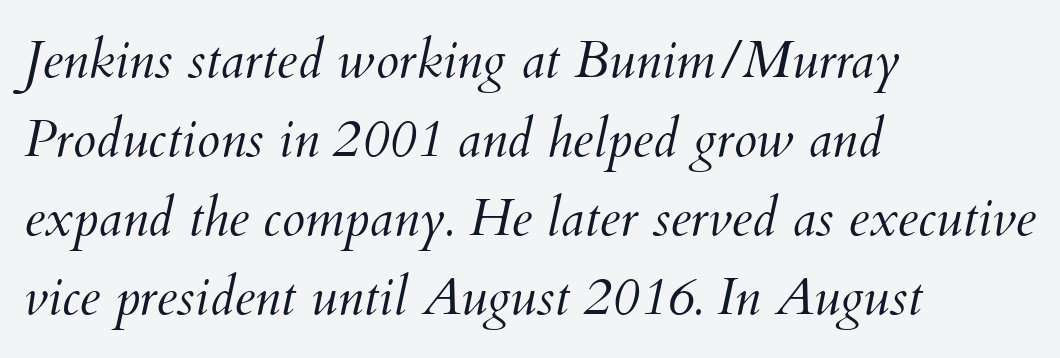
Slant detected: the letters are inclined. Horizontally, the lines are justified to the leading edge only. A normal amount of white space separates one row of letters from the next. A clean baseline with only descenders dipping below it. Counters stay open thanks to moderate or lighter strokes. You could not count columns in this text — the font is proportionally spaced.
